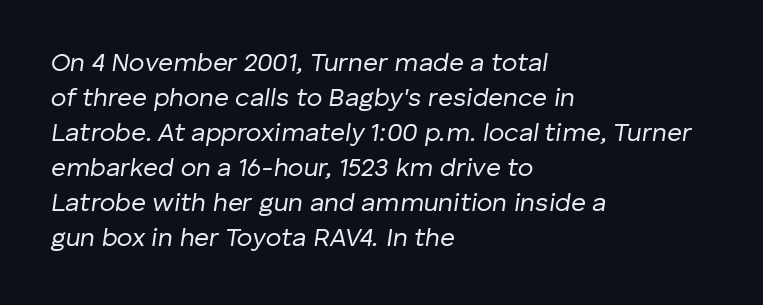
The image shows 26 px text type, italic (leaning right); set left-aligned, normal line spacing (1.35x), normal letter spacing, not underlined.
